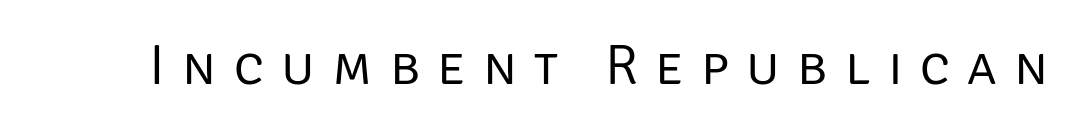
The image shows 56 px regular-weight sans-serif type, upright; set unusually wide letter spacing (+0.31 em), not underlined; low stroke contrast and a large x-height.
